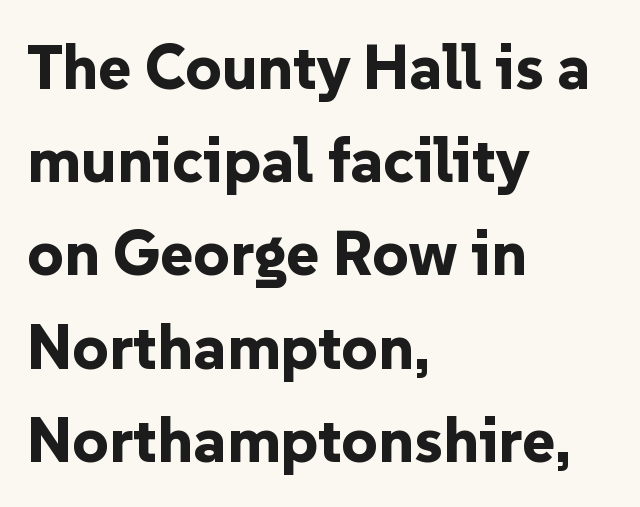
Character widths vary here, with narrow letters taking less room than wide ones. The glyphs have the mass of a bold cut. Compared with typical body copy, the letter spacing here is the same. The type family on display is of the sans-serif kind.
